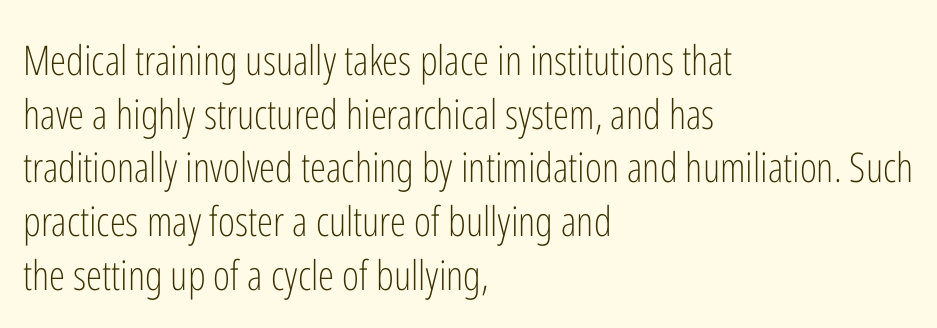
The image shows 41 px light, condensed sans-serif type, upright; set left-aligned, normal line spacing (1.31x), normal letter spacing, not underlined; low stroke contrast and a medium x-height.
